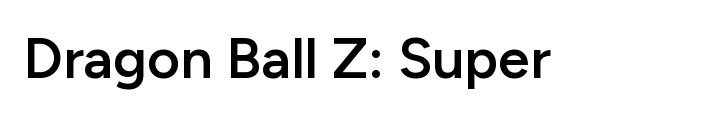
The image shows 57 px semibold sans-serif type, upright; set normal letter spacing, not underlined; low stroke contrast and a medium x-height.
